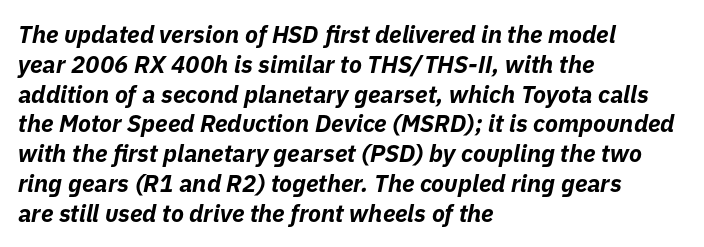
Q: Is the text bold? A: Yes.
Q: Is the text italic (slanted)? A: Yes, it leans right by about 11 degrees.
Q: Is the text underlined? A: No.
Q: How is the paragraph aligned? A: Left-aligned.
Q: Is the spacing between letters normal or unusually wide? A: Normal.
